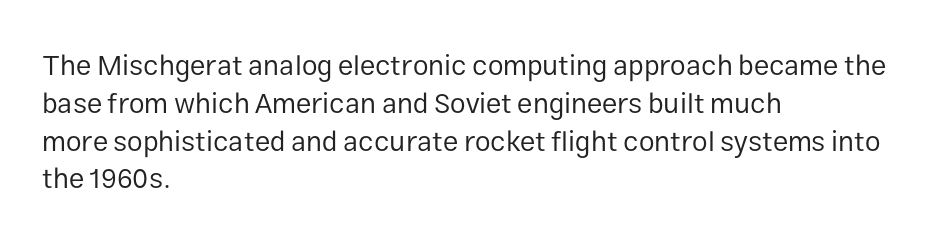
The image shows 28 px regular-weight sans-serif type, upright; set left-aligned, normal line spacing (1.35x), normal letter spacing, not underlined; low stroke contrast and a medium x-height.
